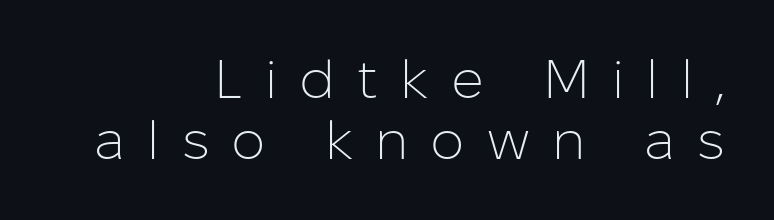
{"serif": "no", "italic": "no", "bold": "no", "weight": "light", "width": "normal", "stroke_contrast": "low", "x_height": "medium", "monospaced": "no", "underline": "no", "align": "right", "line_spacing": "tight", "line_spacing_ratio": 1.13, "letter_spacing": "wide", "letter_spacing_em": 0.41, "glyph_px": 54}
